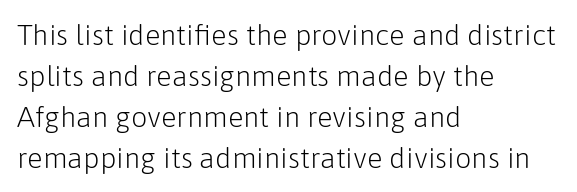
The image shows 29 px light sans-serif type, upright; set left-aligned, normal line spacing (1.41x), normal letter spacing, not underlined; low stroke contrast and a medium x-height.
